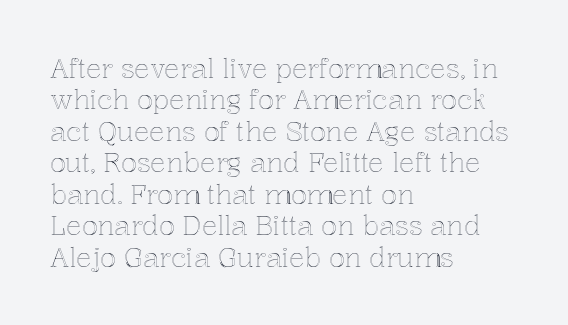
Q: Is the text italic (slanted)? A: No, it is upright.
Q: Is the text underlined? A: No.
Q: How is the paragraph aligned? A: Left-aligned.
Q: Is the spacing between letters normal or unusually wide? A: Normal.
